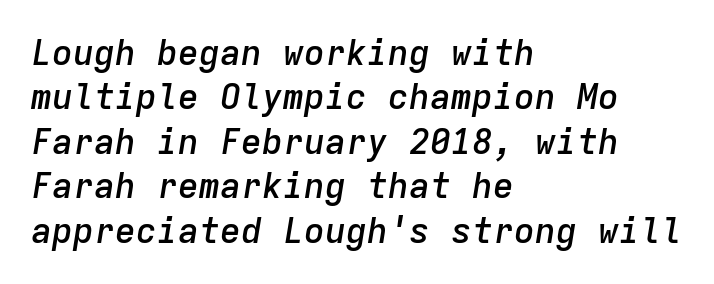
Descenders hang freely into open space. The lines in this sample share a left origin and differ only in where they stop. You could count columns in this text — the font is strictly monospaced. Looking at the ascenders, they clearly lean. The leading is moderate, giving the passage an even texture. Weight: semibold (demi).
